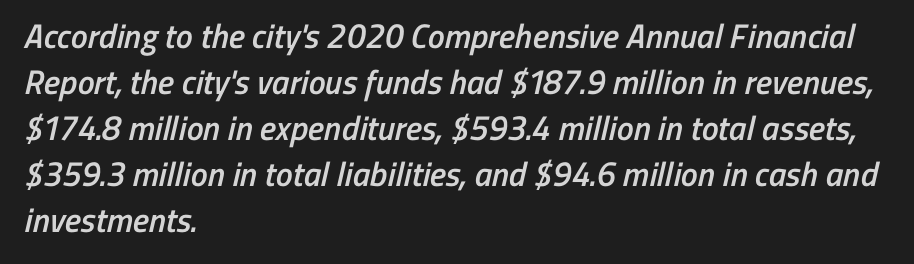
The image shows 34 px semibold, condensed sans-serif type; set left-aligned, normal line spacing (1.35x), normal letter spacing, not underlined; low stroke contrast and a medium x-height.
